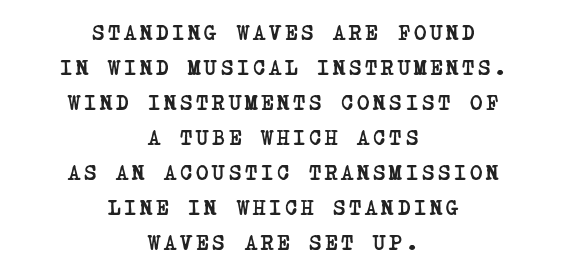
Q: Is the text bold? A: Yes.
Q: Is the text underlined? A: No.
Q: How is the paragraph aligned? A: Centered.
Q: Is the spacing between lines tight, normal or loose? A: Normal.
